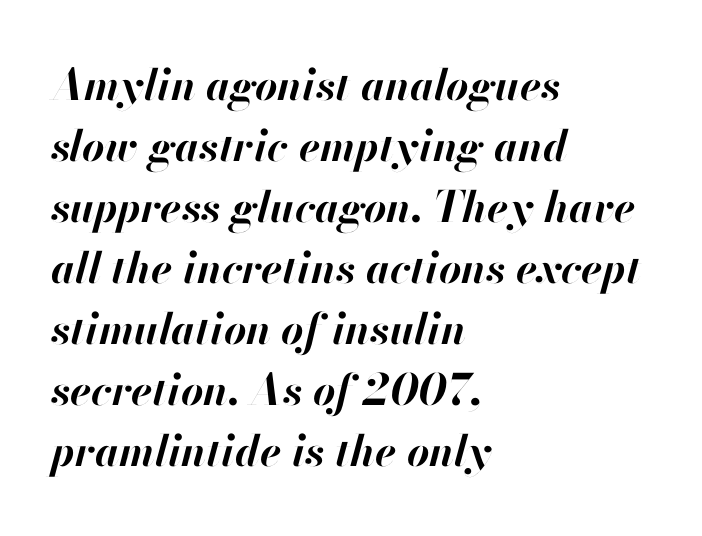
Leading: standard. This is heavy type, rendered in bold. The rendering uses natural spacing where letterforms have individual widths. The line texture is even and compact thanks to regular tracking. These lines were composed using italics. One-word summary of the alignment: left.
